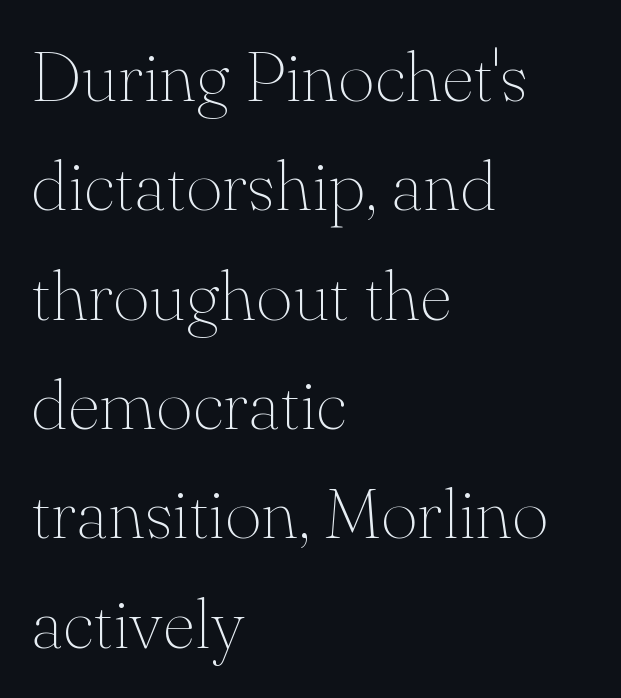
Q: Is the text bold? A: No.
Q: Is the text italic (slanted)? A: No, it is upright.
Q: Is the typeface a serif or a sans-serif typeface? A: Serif.
Q: Is the text underlined? A: No.
Q: How is the paragraph aligned? A: Left-aligned.
Q: Is the spacing between letters normal or unusually wide? A: Normal.
Q: Is the spacing between lines tight, normal or loose? A: Normal.
Q: Width (condensed, normal, or wide)? A: Normal.
Q: Stroke contrast? A: Medium.
Q: x-height? A: Small.
Q: Monospaced? A: No.
